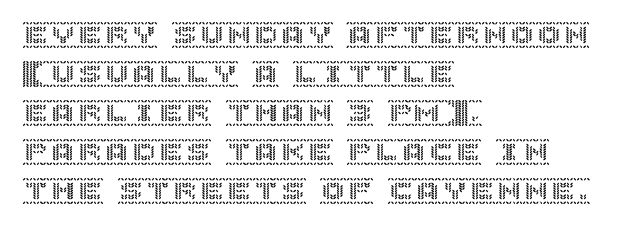
This block has exactly the height ordinary leading produces. The specimen reads as upright at a glance. Letters rest on an invisible, unmarked baseline. Compared with typical body copy, the letter spacing here is the same.
